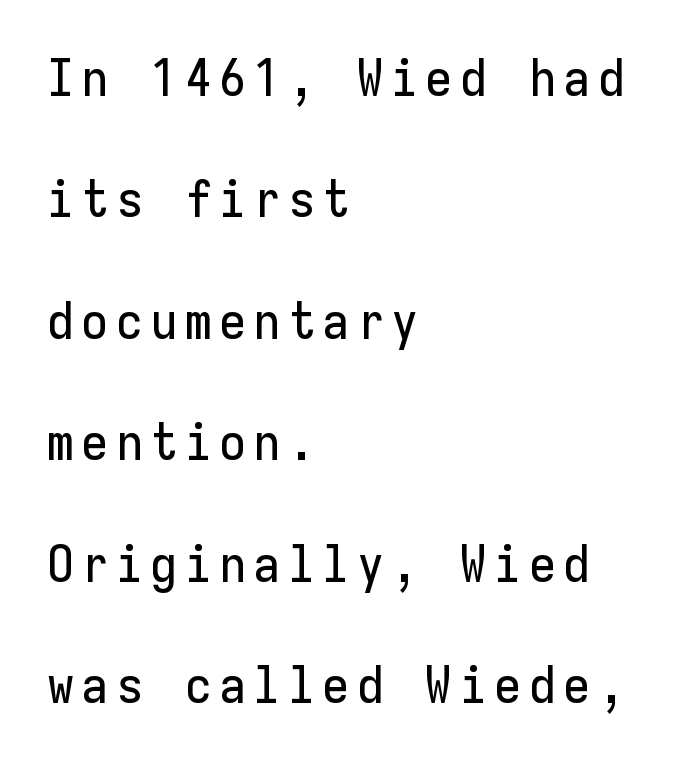
The image shows 50 px sans-serif type, upright, monospaced; set left-aligned, loose line spacing (2.43x), not underlined; low stroke contrast and a medium x-height.
